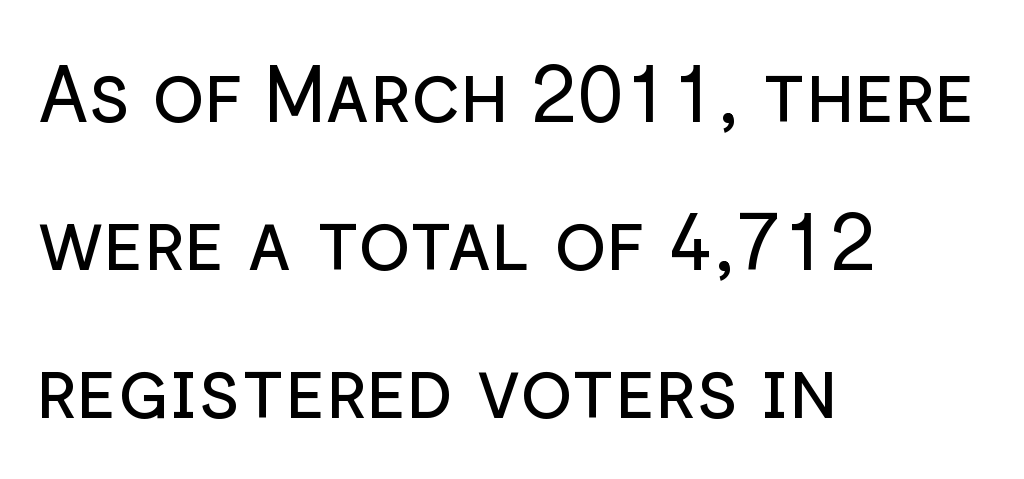
Q: Is the text bold? A: No.
Q: Is the text italic (slanted)? A: No, it is upright.
Q: Is the typeface a serif or a sans-serif typeface? A: Sans-serif.
Q: Is the text underlined? A: No.
Q: How is the paragraph aligned? A: Left-aligned.
Q: Is the spacing between letters normal or unusually wide? A: Normal.
Q: Is the spacing between lines tight, normal or loose? A: Loose.
Q: Width (condensed, normal, or wide)? A: Normal.
Q: Stroke contrast? A: Low.
Q: x-height? A: Medium.
Q: Monospaced? A: No.
